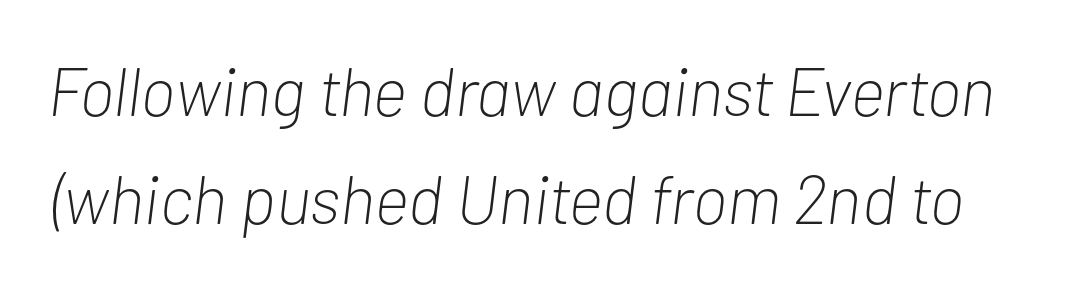
Q: Is the text bold? A: No.
Q: Is the text italic (slanted)? A: Yes, it leans right by about 7 degrees.
Q: Is the text underlined? A: No.
Q: Is the spacing between letters normal or unusually wide? A: Normal.
Q: Is the spacing between lines tight, normal or loose? A: Normal.
Q: Width (condensed, normal, or wide)? A: Condensed.
Q: Stroke contrast? A: Low.
Q: x-height? A: Medium.
Q: Monospaced? A: No.
